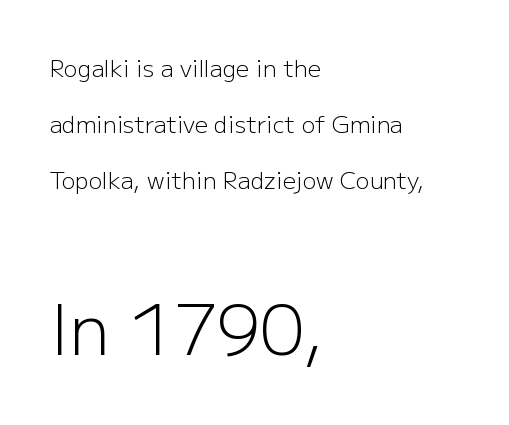
Q: Is the text bold? A: No.
Q: Is the text italic (slanted)? A: No, it is upright.
Q: Is the typeface a serif or a sans-serif typeface? A: Sans-serif.
Q: Is the text underlined? A: No.
Q: How is the paragraph aligned? A: Left-aligned.
Q: Is the spacing between letters normal or unusually wide? A: Normal.
Q: Is the spacing between lines tight, normal or loose? A: Loose.
Q: Which block of text is set in a larger size, the first (top) or the second (bottom)? A: The second (bottom) one.
Q: Width (condensed, normal, or wide)? A: Normal.
Q: Stroke contrast? A: Low.
Q: x-height? A: Medium.
Q: Monospaced? A: No.
